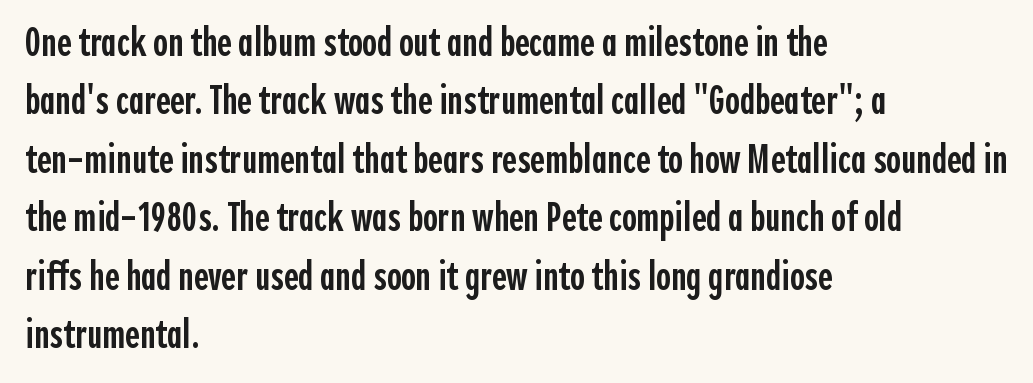
Q: Is the text bold? A: Semi-bold.
Q: Is the text italic (slanted)? A: No, it is upright.
Q: Is the typeface a serif or a sans-serif typeface? A: Sans-serif.
Q: Is the text underlined? A: No.
Q: How is the paragraph aligned? A: Left-aligned.
Q: Is the spacing between letters normal or unusually wide? A: Normal.
Q: Is the spacing between lines tight, normal or loose? A: Normal.
Q: Width (condensed, normal, or wide)? A: Condensed.
Q: x-height? A: Medium.
Q: Monospaced? A: No.
